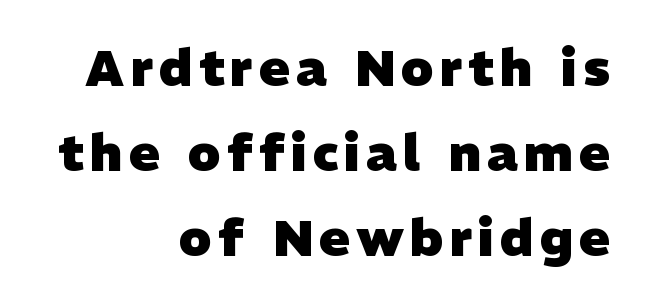
A student would call this right alignment; a typographer would say flush right, rag left. Horizontal bands of white between lines are of average thickness. Is this a fixed-width face? No — the glyphs have proportional, varying widths. The area under the type is left untouched. No feet cap the strokes, marking this as sans-serif type.
